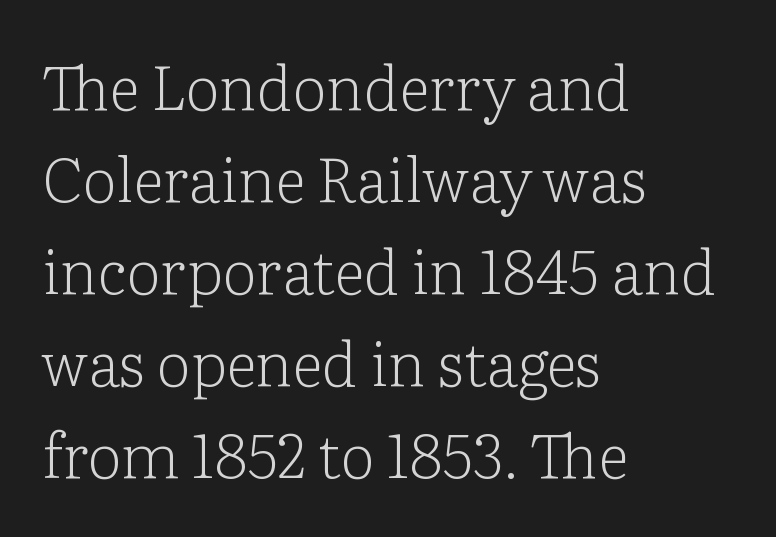
The image shows 61 px light serif type, upright; set left-aligned, normal line spacing (1.51x), normal letter spacing, not underlined; low stroke contrast and a medium x-height.
